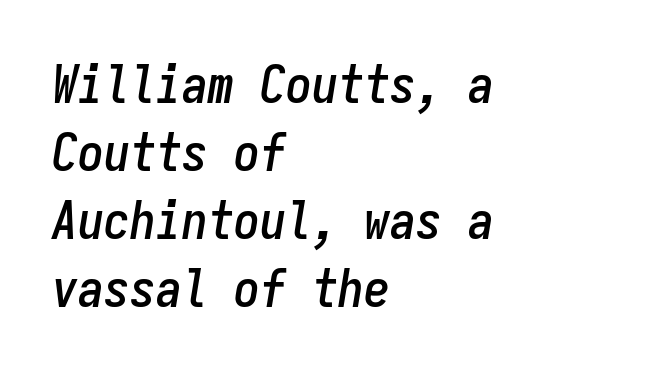
Q: Is the text italic (slanted)? A: Yes, it leans right by about 9 degrees.
Q: Is the text underlined? A: No.
Q: How is the paragraph aligned? A: Left-aligned.
Q: Is the spacing between letters normal or unusually wide? A: Normal.
Q: Is the spacing between lines tight, normal or loose? A: Normal.
Q: Width (condensed, normal, or wide)? A: Condensed.
Q: Stroke contrast? A: Low.
Q: x-height? A: Medium.
Q: Monospaced? A: Yes.
